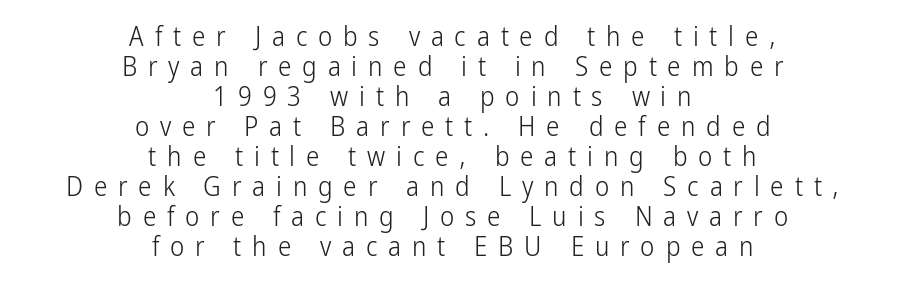
Q: Is the text bold? A: No.
Q: Is the text italic (slanted)? A: No, it is upright.
Q: Is the text underlined? A: No.
Q: How is the paragraph aligned? A: Centered.
Q: Is the spacing between letters normal or unusually wide? A: Unusually wide.
Q: Is the spacing between lines tight, normal or loose? A: Tight.
